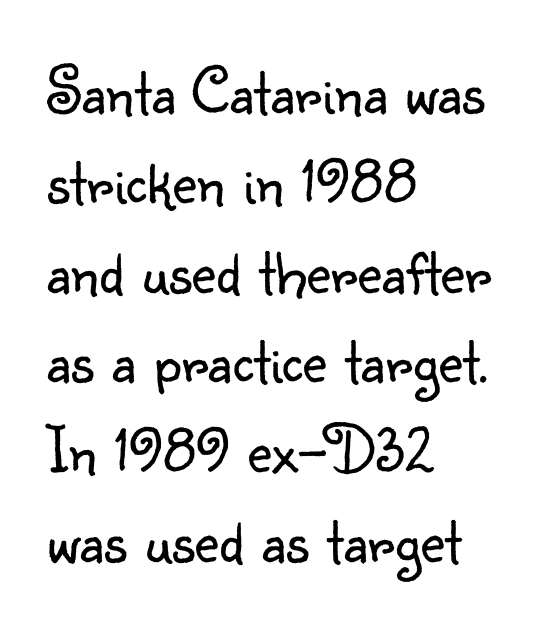
{"serif": "no", "italic": "no", "bold": "no", "weight": "light", "width": "normal", "stroke_contrast": "low", "x_height": "small", "monospaced": "no", "underline": "no", "align": "left", "line_spacing": "normal", "line_spacing_ratio": 1.34, "letter_spacing": "normal", "letter_spacing_em": 0.0, "glyph_px": 67}
